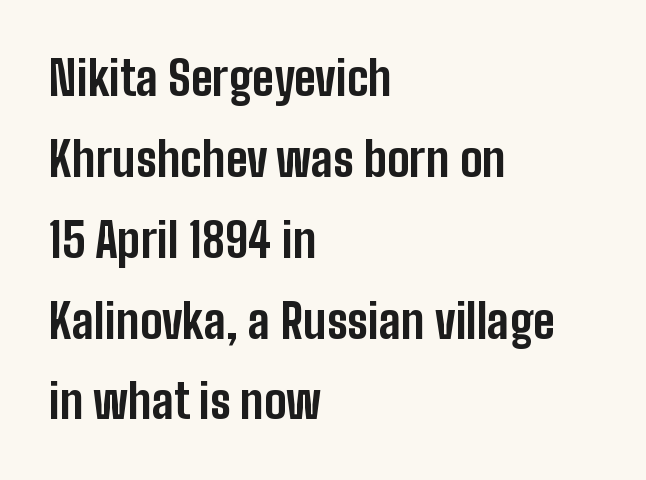
Q: Is the text bold? A: Yes.
Q: Is the text italic (slanted)? A: No, it is upright.
Q: Is the typeface a serif or a sans-serif typeface? A: Sans-serif.
Q: Is the text underlined? A: No.
Q: How is the paragraph aligned? A: Left-aligned.
Q: Is the spacing between letters normal or unusually wide? A: Normal.
Q: Width (condensed, normal, or wide)? A: Condensed.
Q: Stroke contrast? A: Low.
Q: x-height? A: Medium.
Q: Monospaced? A: No.
